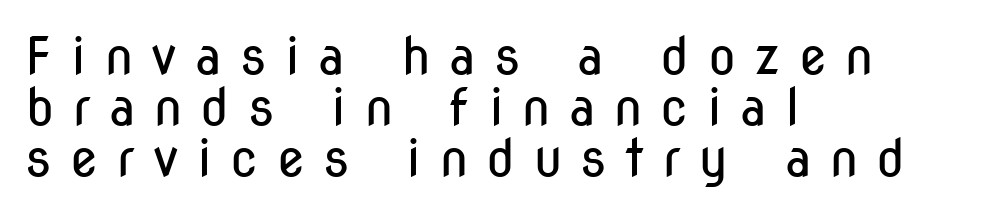
In terms of letterspacing, this is a distinctly airy, spread setting. The ragged edge is on the right, which tells us the setting is flush left. The zone under the glyphs is completely vacant. The vertical gap from one line to the next is small. In terms of letterform style, serifs are entirely absent.
